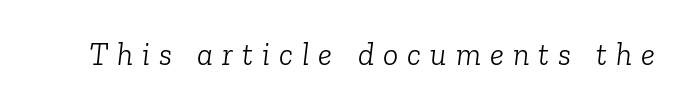
The image shows 32 px light serif type, italic (leaning right); set unusually wide letter spacing (+0.28 em), not underlined; low stroke contrast and a medium x-height.
